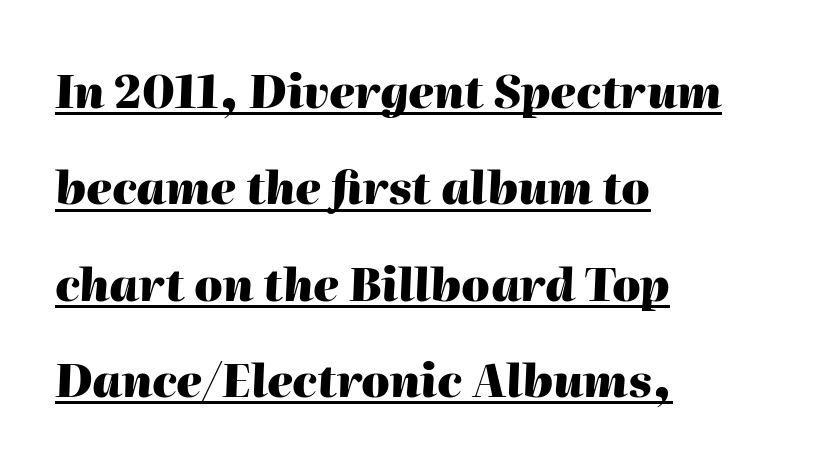
Q: Is the text bold? A: Yes.
Q: Is the text italic (slanted)? A: Yes, it leans right by about 2 degrees.
Q: Is the text underlined? A: Yes.
Q: How is the paragraph aligned? A: Left-aligned.
Q: Is the spacing between letters normal or unusually wide? A: Normal.
Q: Is the spacing between lines tight, normal or loose? A: Loose.
Q: Width (condensed, normal, or wide)? A: Normal.
Q: Stroke contrast? A: High.
Q: x-height? A: Medium.
Q: Monospaced? A: No.
